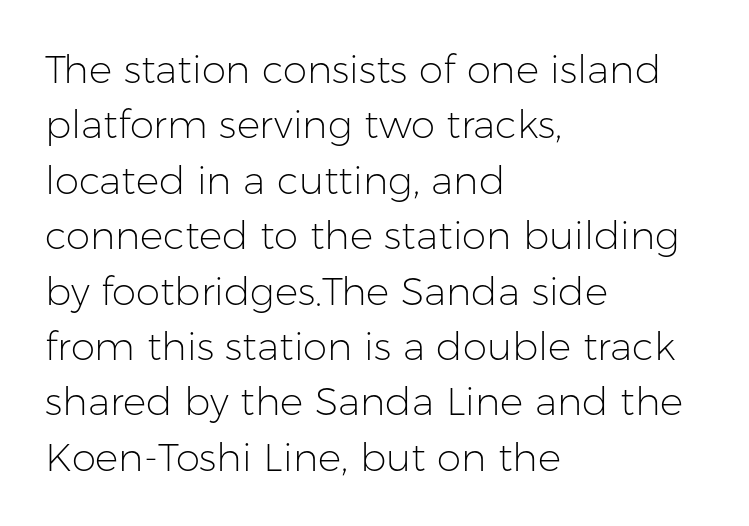
The lines in this sample share a left origin and differ only in where they stop. On a weight scale, this lands at 450 or below. No italicization has been applied; the sample stays upright. Regular leading.
